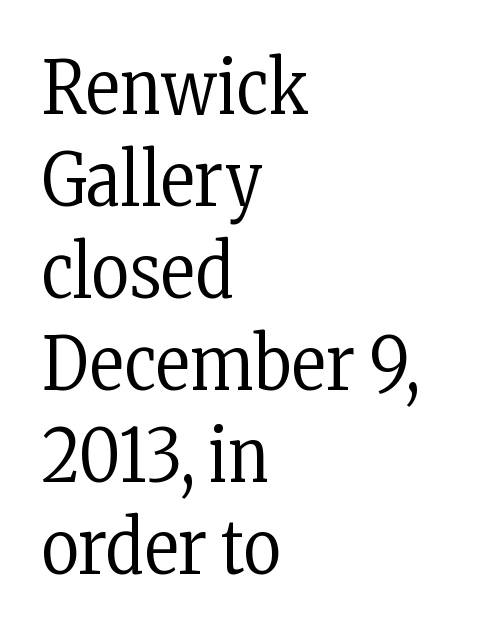
The image shows 73 px regular-weight, condensed serif type, upright; set left-aligned, normal line spacing (1.26x), normal letter spacing, not underlined; low stroke contrast and a medium x-height.
